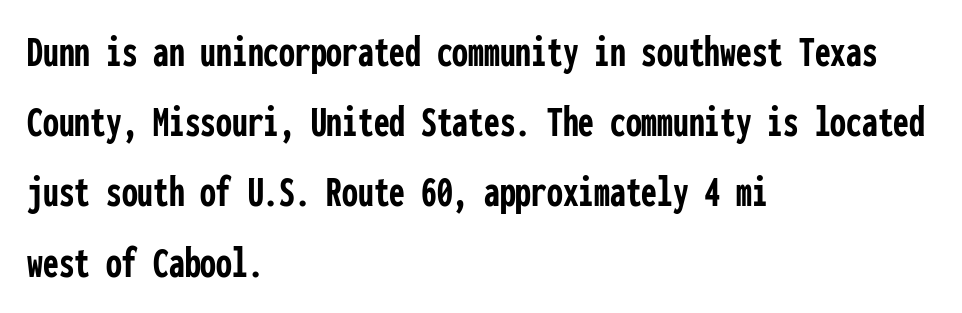
The image shows 45 px semibold, condensed sans-serif type, upright, monospaced; set left-aligned, normal line spacing (1.56x), normal letter spacing, not underlined; low stroke contrast and a medium x-height.
